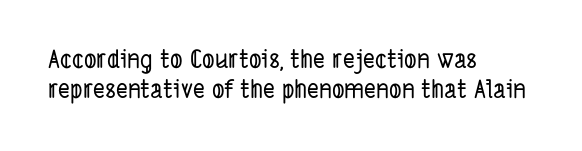
{"underline": "no", "align": "left", "line_spacing_ratio": 1.2, "letter_spacing": "normal", "letter_spacing_em": 0.0, "glyph_px": 25}
